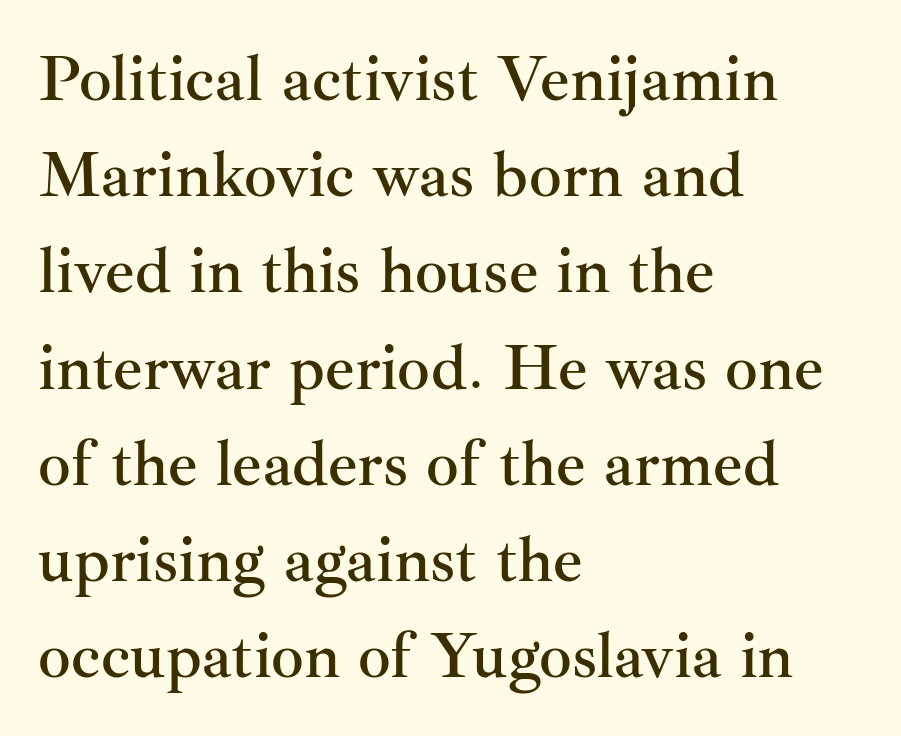
The gaps between neighbouring characters are ordinary and unremarkable. The foot of each line stays bare and open. Letterform terminals end in serifs throughout the passage. The letters stand upright; this is a roman face. Think of a printed novel: that variable character pitch is what you see here.
